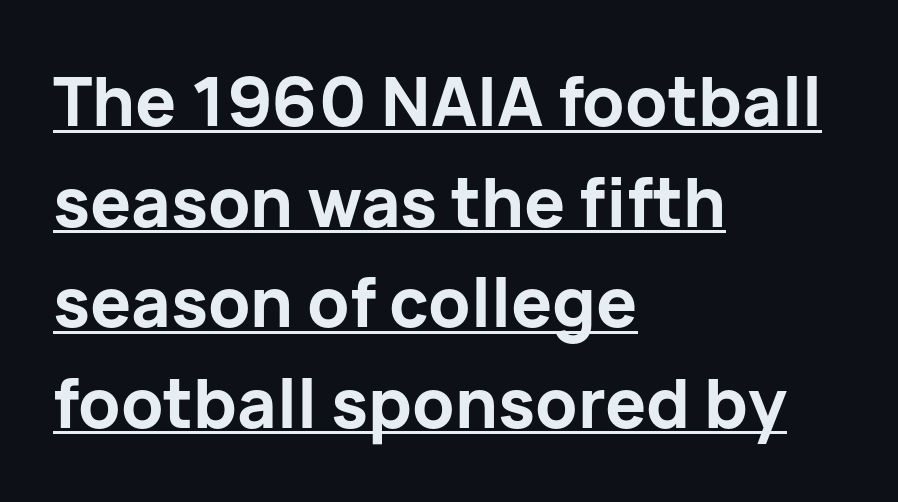
The image shows 68 px bold sans-serif type, upright; set left-aligned, normal line spacing (1.48x), normal letter spacing, underlined; low stroke contrast and a medium x-height.
